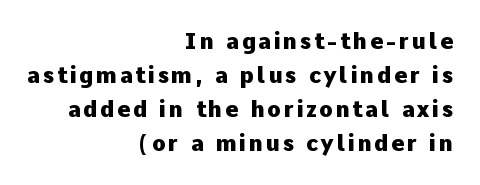
{"italic": "no", "bold": "yes", "underline": "no", "align": "right", "line_spacing": "normal", "line_spacing_ratio": 1.55, "glyph_px": 22}
